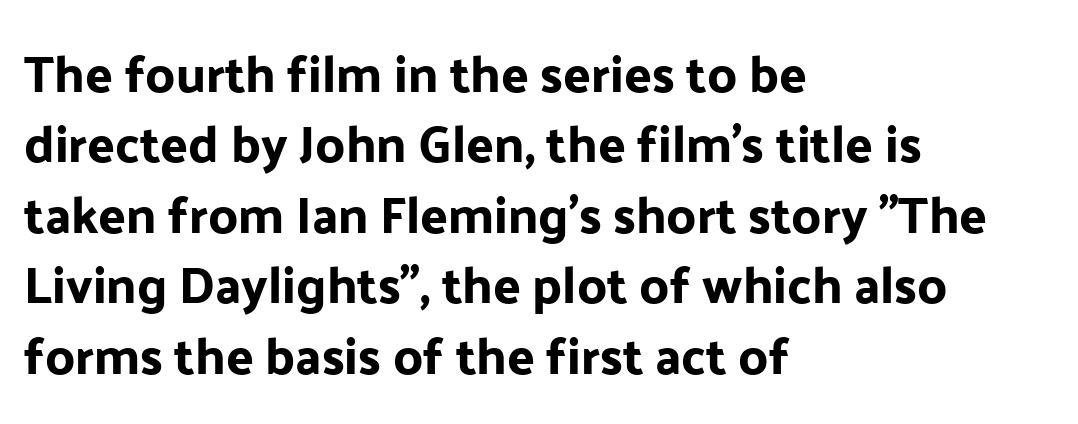
The image shows 51 px sans-serif type, upright; set left-aligned, normal line spacing (1.38x), normal letter spacing, not underlined; low stroke contrast and a medium x-height.
